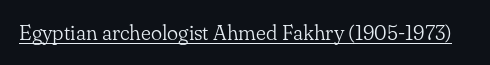
{"italic": "no", "bold": "no", "underline": "yes", "letter_spacing": "normal", "letter_spacing_em": 0.0, "glyph_px": 21}
